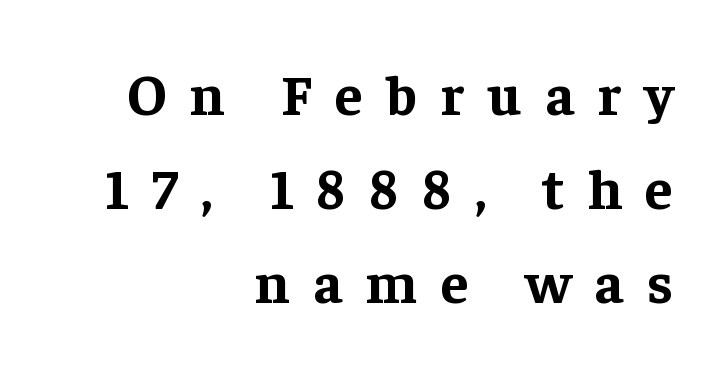
Q: Is the text bold? A: Yes.
Q: Is the text italic (slanted)? A: No, it is upright.
Q: Is the typeface a serif or a sans-serif typeface? A: Serif.
Q: Is the text underlined? A: No.
Q: How is the paragraph aligned? A: Right-aligned.
Q: Is the spacing between letters normal or unusually wide? A: Unusually wide.
Q: Is the spacing between lines tight, normal or loose? A: Normal.
Q: Width (condensed, normal, or wide)? A: Normal.
Q: Stroke contrast? A: Low.
Q: x-height? A: Medium.
Q: Monospaced? A: No.
